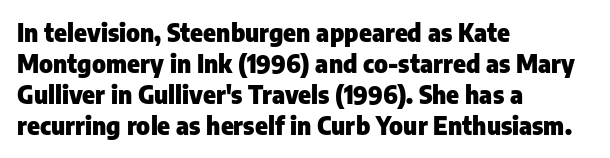
If you measured baseline to baseline, you'd find a middling distance. The specimen reads as upright at a glance. Glyph-to-glyph distance matches everyday printed text. Heavy, bold letterforms. Each row of text sits above clean, open space.
